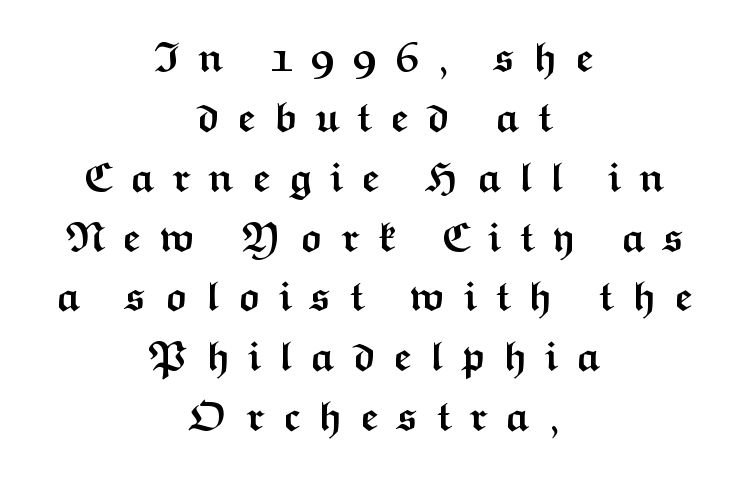
Lines of text with bare space underneath. A typesetter would call this leading conventional body-copy spacing. Think of a printed novel: that variable character pitch is what you see here. Type style note: lacks serifs.
